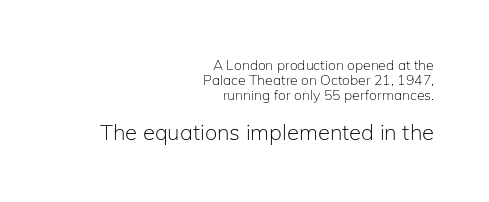
Q: Is the text bold? A: No.
Q: Is the text italic (slanted)? A: No, it is upright.
Q: Is the text underlined? A: No.
Q: How is the paragraph aligned? A: Right-aligned.
Q: Is the spacing between letters normal or unusually wide? A: Normal.
Q: Is the spacing between lines tight, normal or loose? A: Tight.
Q: Which block of text is set in a larger size, the first (top) or the second (bottom)? A: The second (bottom) one.
